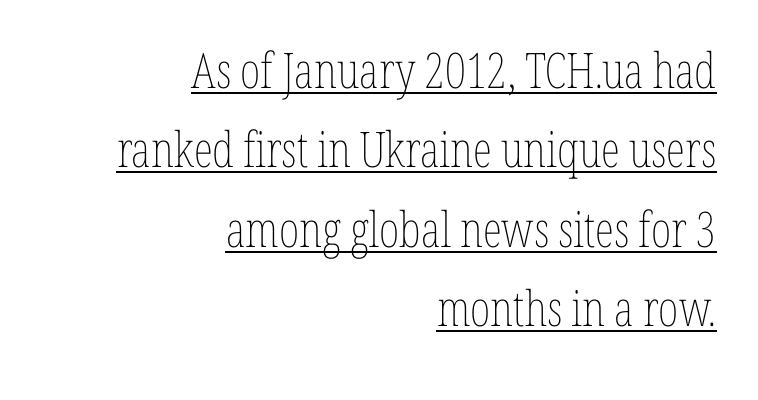
Q: Is the text bold? A: No.
Q: Is the text italic (slanted)? A: No, it is upright.
Q: Is the text underlined? A: Yes.
Q: How is the paragraph aligned? A: Right-aligned.
Q: Is the spacing between letters normal or unusually wide? A: Normal.
Q: Is the spacing between lines tight, normal or loose? A: Normal.
Q: Width (condensed, normal, or wide)? A: Condensed.
Q: Stroke contrast? A: Low.
Q: x-height? A: Medium.
Q: Monospaced? A: No.
